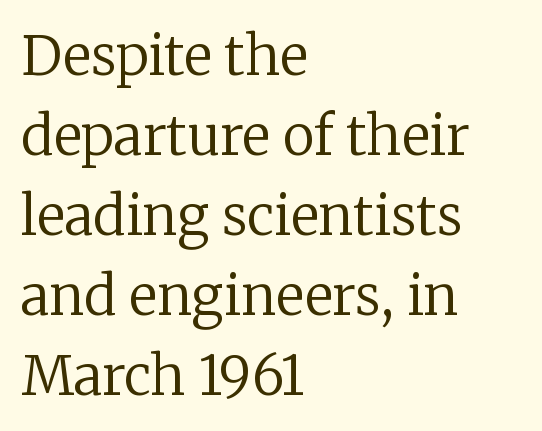
{"serif": "yes", "italic": "no", "bold": "no", "weight": "regular", "width": "normal", "stroke_contrast": "low", "x_height": "medium", "monospaced": "no", "underline": "no", "align": "left", "line_spacing": "normal", "line_spacing_ratio": 1.48, "letter_spacing": "normal", "letter_spacing_em": 0.0, "glyph_px": 54}
